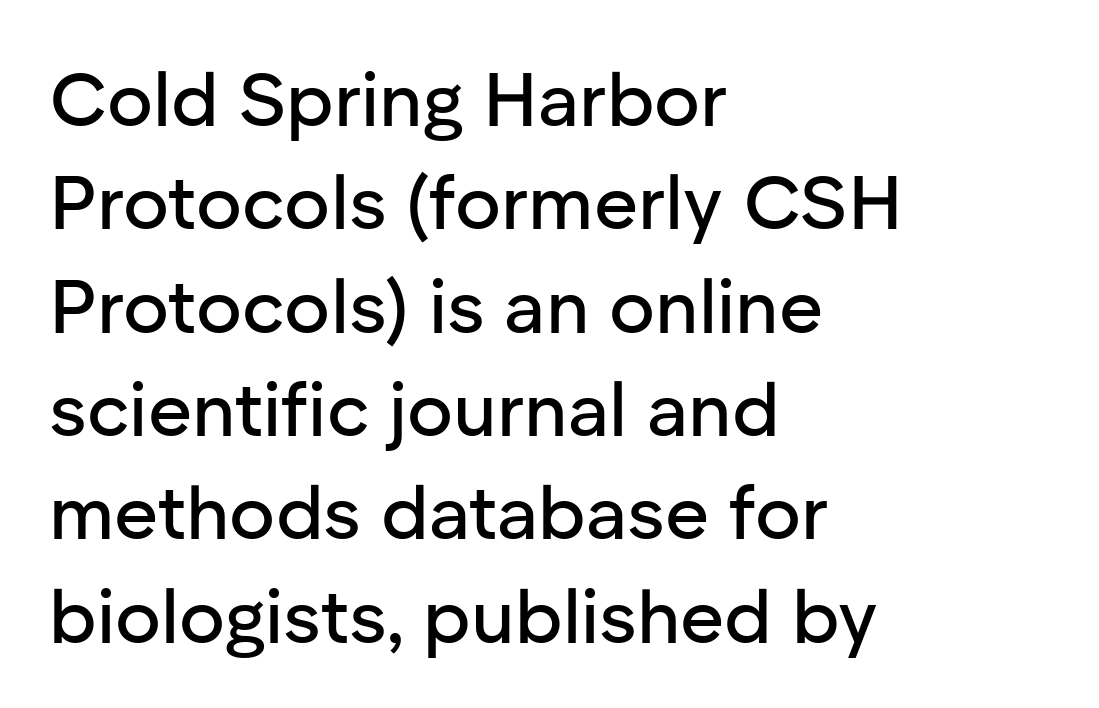
Lines of text with bare space underneath. These lines are rendered in a variable-pitch font. Look at the bottom of the vertical strokes: they stop flat, with no serifs. The font's upright variant was chosen for this text. You could call the tracking neutral — neither tight nor loose.
